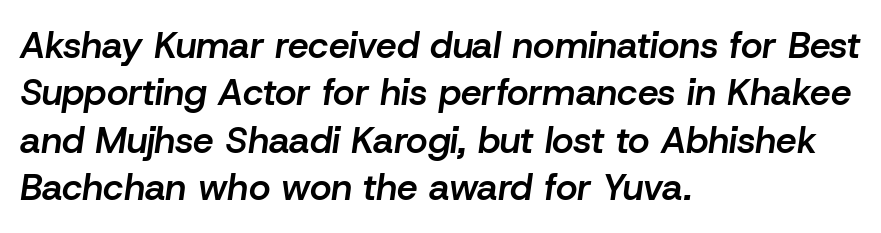
Q: Is the text bold? A: Semi-bold.
Q: Is the text italic (slanted)? A: Yes, it leans right by about 8 degrees.
Q: Is the text underlined? A: No.
Q: How is the paragraph aligned? A: Left-aligned.
Q: Is the spacing between letters normal or unusually wide? A: Normal.
Q: Is the spacing between lines tight, normal or loose? A: Normal.
Q: Width (condensed, normal, or wide)? A: Normal.
Q: Stroke contrast? A: Low.
Q: x-height? A: Medium.
Q: Monospaced? A: No.
